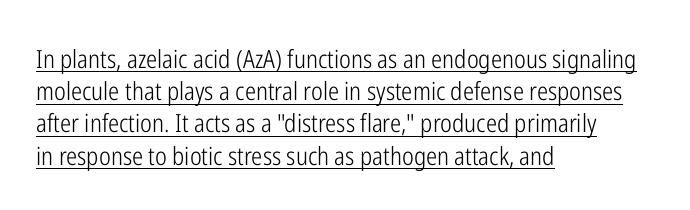
{"italic": "no", "bold": "no", "underline": "yes", "align": "left", "line_spacing": "normal", "line_spacing_ratio": 1.29, "letter_spacing": "normal", "letter_spacing_em": 0.0, "glyph_px": 25}
